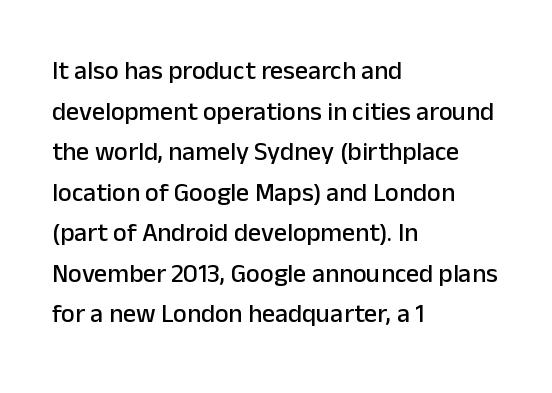
Q: Is the text italic (slanted)? A: No, it is upright.
Q: Is the text underlined? A: No.
Q: How is the paragraph aligned? A: Left-aligned.
Q: Is the spacing between letters normal or unusually wide? A: Normal.
Q: Is the spacing between lines tight, normal or loose? A: Normal.
